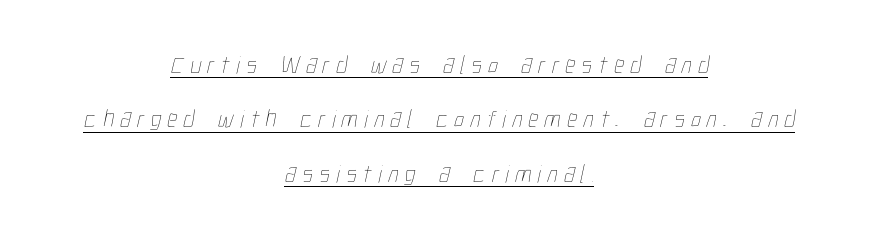
Q: Is the text bold? A: No.
Q: Is the text underlined? A: Yes.
Q: How is the paragraph aligned? A: Centered.
Q: Is the spacing between letters normal or unusually wide? A: Unusually wide.
Q: Is the spacing between lines tight, normal or loose? A: Loose.
